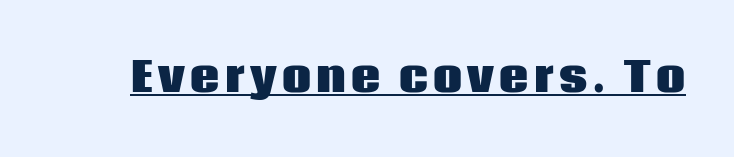
Q: Is the text bold? A: Yes.
Q: Is the text italic (slanted)? A: No, it is upright.
Q: Is the typeface a serif or a sans-serif typeface? A: Sans-serif.
Q: Is the text underlined? A: Yes.
Q: Width (condensed, normal, or wide)? A: Normal.
Q: Stroke contrast? A: Low.
Q: x-height? A: Large.
Q: Monospaced? A: No.
